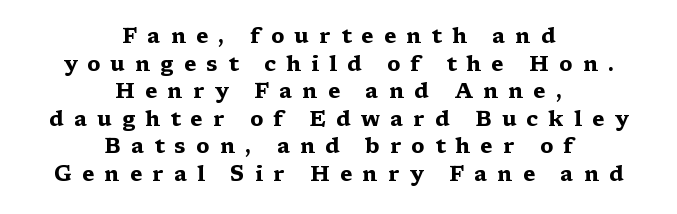
{"italic": "no", "bold": "yes", "underline": "no", "align": "center", "line_spacing": "normal", "line_spacing_ratio": 1.31, "letter_spacing": "wide", "letter_spacing_em": 0.49, "glyph_px": 21}
